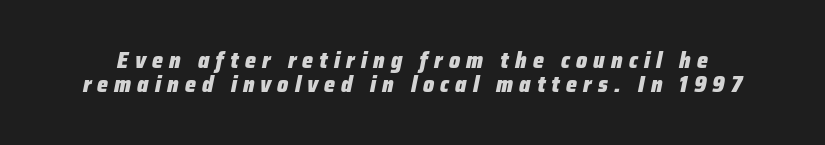
The image shows 22 px bold type, italic (leaning right); set tight line spacing (1.07x), unusually wide letter spacing (+0.28 em), not underlined.
